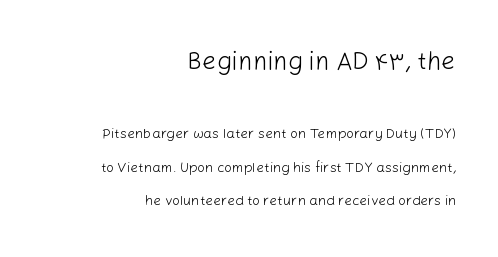
Q: Is the text bold? A: No.
Q: Is the text italic (slanted)? A: No, it is upright.
Q: Is the text underlined? A: No.
Q: How is the paragraph aligned? A: Right-aligned.
Q: Is the spacing between letters normal or unusually wide? A: Normal.
Q: Is the spacing between lines tight, normal or loose? A: Loose.
Q: Which block of text is set in a larger size, the first (top) or the second (bottom)? A: The first (top) one.
